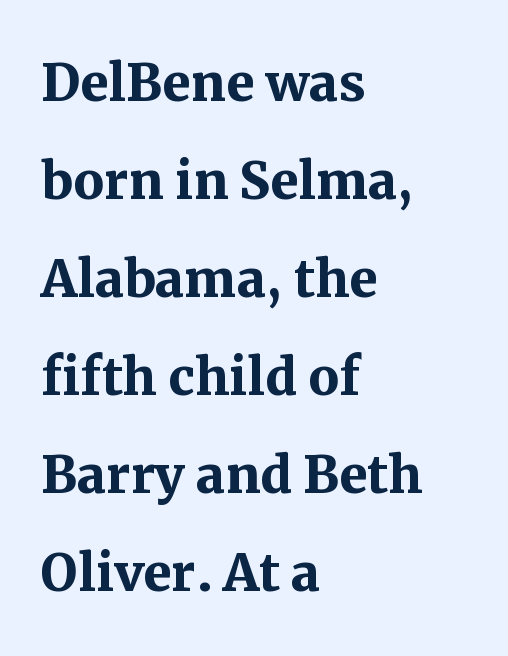
The image shows 69 px semibold serif type, upright; set left-aligned, normal line spacing (1.42x), normal letter spacing, not underlined; medium stroke contrast and a medium x-height.
